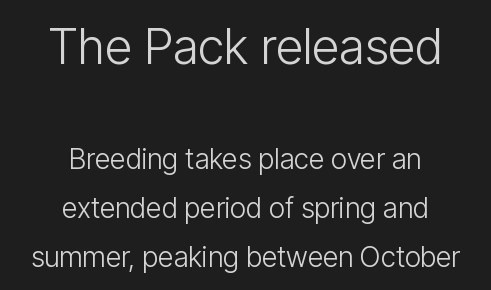
Q: Is the text bold? A: No.
Q: Is the text italic (slanted)? A: No, it is upright.
Q: Is the typeface a serif or a sans-serif typeface? A: Sans-serif.
Q: Is the text underlined? A: No.
Q: How is the paragraph aligned? A: Centered.
Q: Is the spacing between letters normal or unusually wide? A: Normal.
Q: Which block of text is set in a larger size, the first (top) or the second (bottom)? A: The first (top) one.
Q: Width (condensed, normal, or wide)? A: Condensed.
Q: Stroke contrast? A: Low.
Q: x-height? A: Medium.
Q: Monospaced? A: No.
